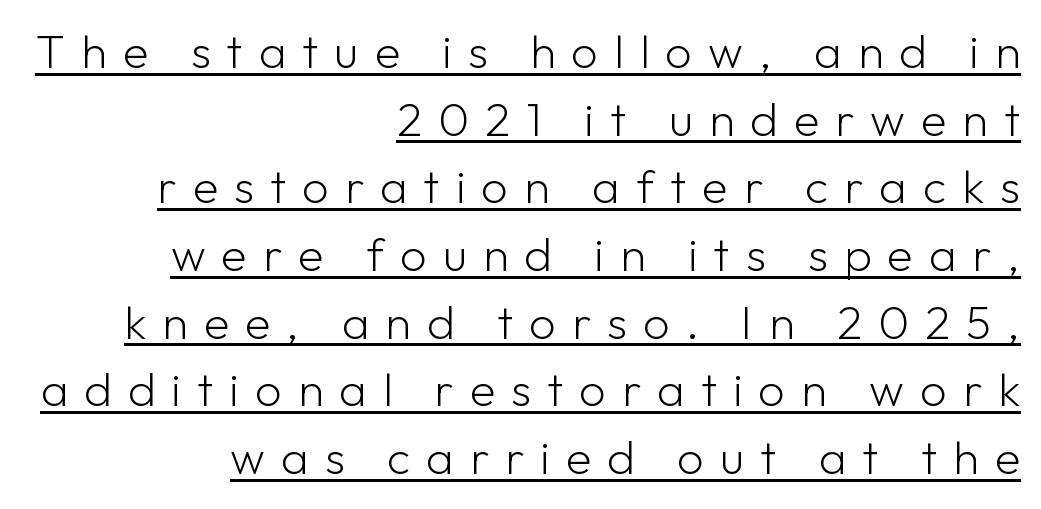
Q: Is the text bold? A: No.
Q: Is the text italic (slanted)? A: No, it is upright.
Q: Is the typeface a serif or a sans-serif typeface? A: Sans-serif.
Q: Is the text underlined? A: Yes.
Q: How is the paragraph aligned? A: Right-aligned.
Q: Is the spacing between letters normal or unusually wide? A: Unusually wide.
Q: Is the spacing between lines tight, normal or loose? A: Normal.
Q: Width (condensed, normal, or wide)? A: Normal.
Q: Stroke contrast? A: Low.
Q: x-height? A: Medium.
Q: Monospaced? A: No.
